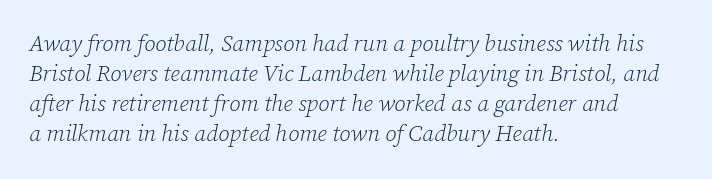
Honestly, there is no underline to notice here at all. The font is comparable to plain body text, perhaps lighter. Regular leading. The passage shown has conventional tracking throughout.
